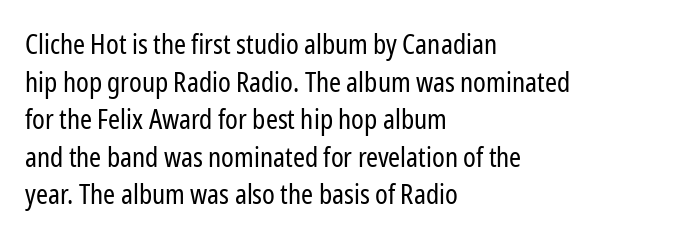
{"italic": "no", "bold": "no", "underline": "no", "align": "left", "line_spacing": "normal", "line_spacing_ratio": 1.39, "letter_spacing": "normal", "letter_spacing_em": 0.0, "glyph_px": 27}
